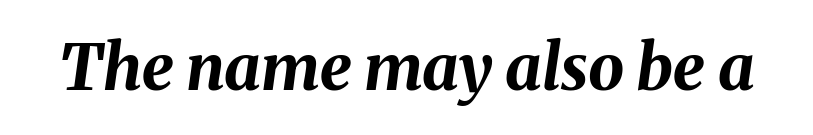
Q: Is the text bold? A: Yes.
Q: Is the text italic (slanted)? A: Yes, it leans right by about 8 degrees.
Q: Is the text underlined? A: No.
Q: Is the spacing between letters normal or unusually wide? A: Normal.
Q: Width (condensed, normal, or wide)? A: Normal.
Q: Stroke contrast? A: Medium.
Q: x-height? A: Medium.
Q: Monospaced? A: No.
